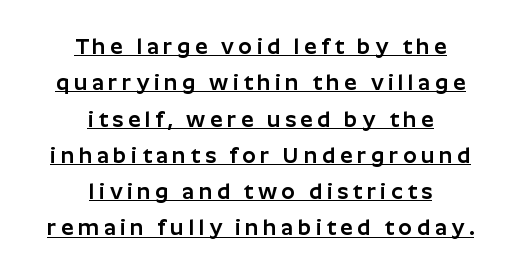
The image shows 22 px text type, upright; set centered, normal line spacing (1.65x), unusually wide letter spacing (+0.21 em), underlined.
